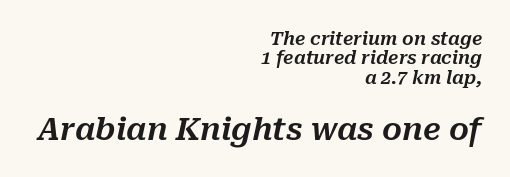
Only glyphs here, with clear space below each row. The passage shown is typed in a proportional face where columns would drift. Two sizes are in play, and the larger belongs to the second block. Slanted lettering throughout.
